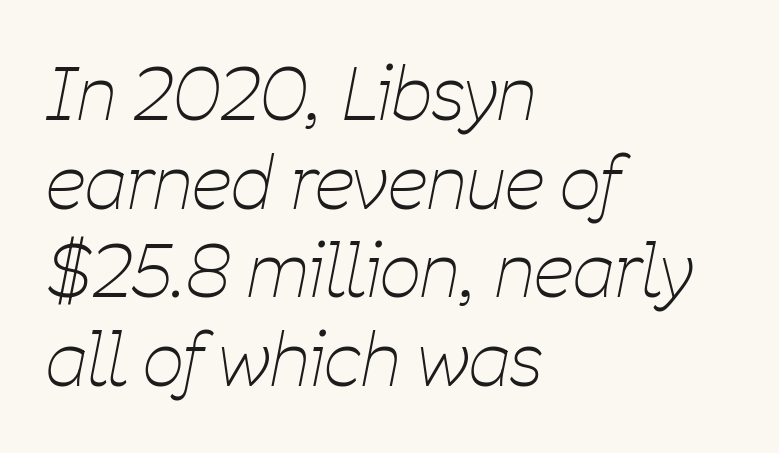
{"italic": "yes", "lean": "right", "slant_degrees": 11, "bold": "no", "weight": "thin", "width": "condensed", "stroke_contrast": "low", "x_height": "medium", "monospaced": "no", "underline": "no", "align": "left", "line_spacing_ratio": 1.23, "letter_spacing": "normal", "letter_spacing_em": 0.0, "glyph_px": 72}
